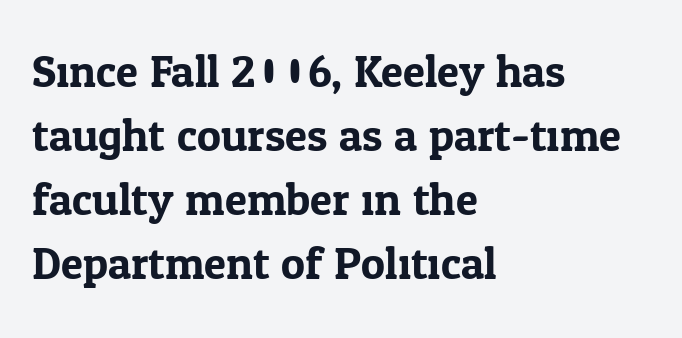
Q: Is the text italic (slanted)? A: No, it is upright.
Q: Is the typeface a serif or a sans-serif typeface? A: Serif.
Q: Is the text underlined? A: No.
Q: How is the paragraph aligned? A: Left-aligned.
Q: Is the spacing between letters normal or unusually wide? A: Normal.
Q: Is the spacing between lines tight, normal or loose? A: Normal.
Q: Width (condensed, normal, or wide)? A: Normal.
Q: Stroke contrast? A: Low.
Q: x-height? A: Medium.
Q: Monospaced? A: No.
